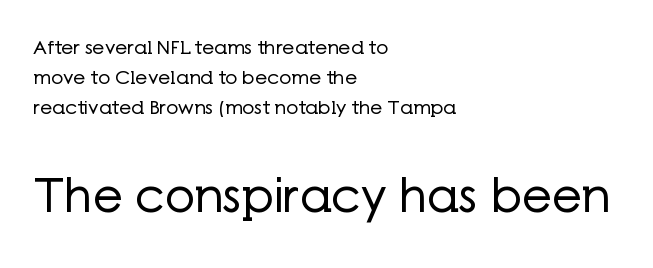
The image shows 47 px regular-weight sans-serif type, upright; set left-aligned, normal line spacing (1.59x), normal letter spacing, not underlined; the second (bottom) block is 2.47x larger; low stroke contrast and a medium x-height.
